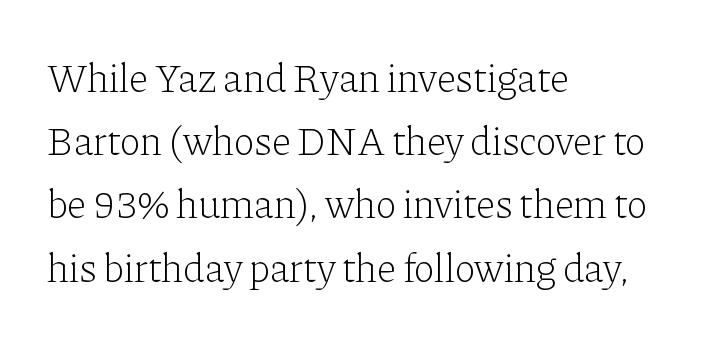
Q: Is the text bold? A: No.
Q: Is the text italic (slanted)? A: No, it is upright.
Q: Is the typeface a serif or a sans-serif typeface? A: Serif.
Q: Is the text underlined? A: No.
Q: How is the paragraph aligned? A: Left-aligned.
Q: Is the spacing between letters normal or unusually wide? A: Normal.
Q: Is the spacing between lines tight, normal or loose? A: Normal.
Q: Width (condensed, normal, or wide)? A: Normal.
Q: Stroke contrast? A: Low.
Q: x-height? A: Medium.
Q: Monospaced? A: No.
